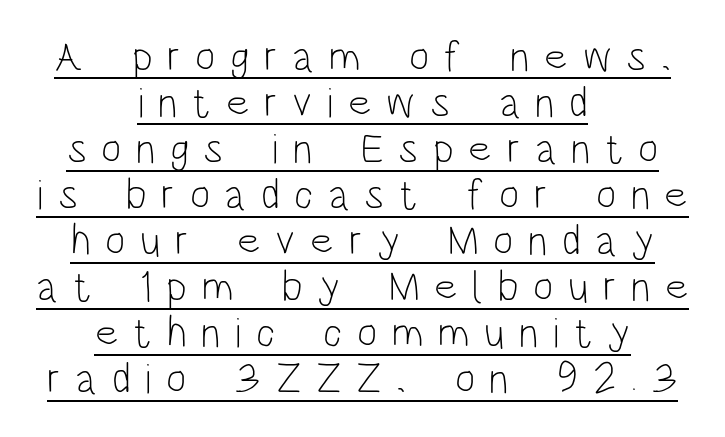
{"serif": "no", "italic": "no", "bold": "no", "weight": "light", "width": "condensed", "stroke_contrast": "low", "x_height": "large", "monospaced": "no", "underline": "yes", "align": "center", "line_spacing": "tight", "line_spacing_ratio": 1.07, "letter_spacing": "wide", "letter_spacing_em": 0.34, "glyph_px": 43}
